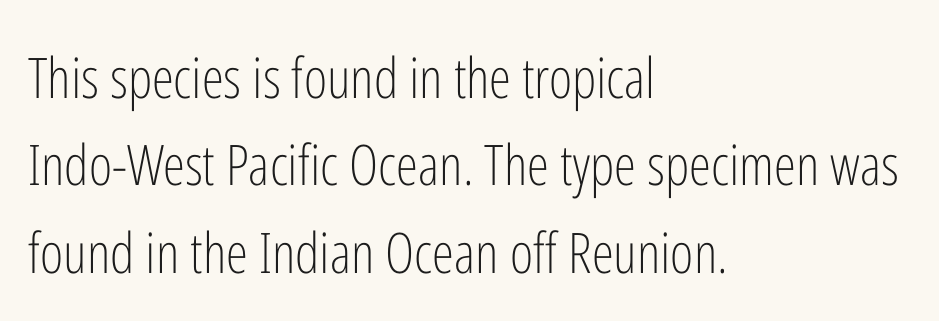
{"serif": "no", "italic": "no", "bold": "no", "weight": "light", "width": "condensed", "stroke_contrast": "low", "x_height": "medium", "monospaced": "no", "underline": "no", "align": "left", "line_spacing": "normal", "line_spacing_ratio": 1.56, "letter_spacing": "normal", "letter_spacing_em": 0.0, "glyph_px": 56}
